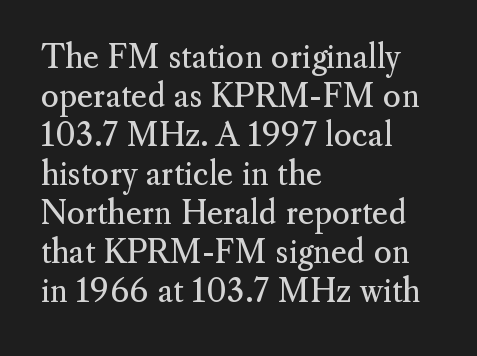
Summary of vertical rhythm: regular, with standard interline spacing. Does the lettering tilt? It doesn't — this is upright. This sample has the flowing, uneven cadence of proportional lettering. Check under the words: just untouched page. Weight class: somewhere from thin through regular. Are there feet on the stems? There are — it's a serif.
